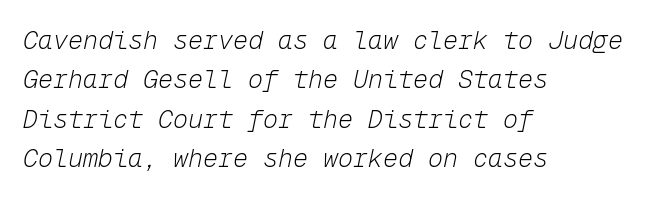
Q: Is the text bold? A: No.
Q: Is the text italic (slanted)? A: Yes, it leans right by about 12 degrees.
Q: Is the text underlined? A: No.
Q: How is the paragraph aligned? A: Left-aligned.
Q: Is the spacing between letters normal or unusually wide? A: Normal.
Q: Is the spacing between lines tight, normal or loose? A: Normal.
